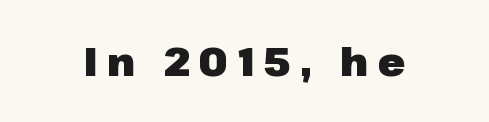
Q: Is the text bold? A: Yes.
Q: Is the text italic (slanted)? A: No, it is upright.
Q: Is the typeface a serif or a sans-serif typeface? A: Sans-serif.
Q: Is the text underlined? A: No.
Q: Is the spacing between letters normal or unusually wide? A: Unusually wide.
Q: Width (condensed, normal, or wide)? A: Normal.
Q: Stroke contrast? A: Low.
Q: x-height? A: Medium.
Q: Monospaced? A: No.
